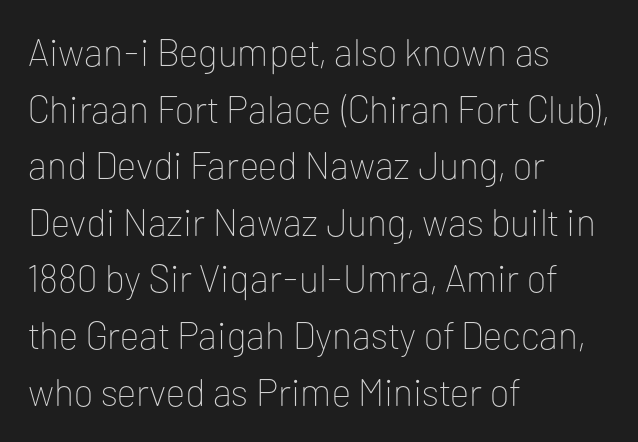
Q: Is the text bold? A: No.
Q: Is the text italic (slanted)? A: No, it is upright.
Q: Is the typeface a serif or a sans-serif typeface? A: Sans-serif.
Q: Is the text underlined? A: No.
Q: How is the paragraph aligned? A: Left-aligned.
Q: Is the spacing between letters normal or unusually wide? A: Normal.
Q: Is the spacing between lines tight, normal or loose? A: Normal.
Q: Width (condensed, normal, or wide)? A: Normal.
Q: Stroke contrast? A: Low.
Q: x-height? A: Medium.
Q: Monospaced? A: No.
